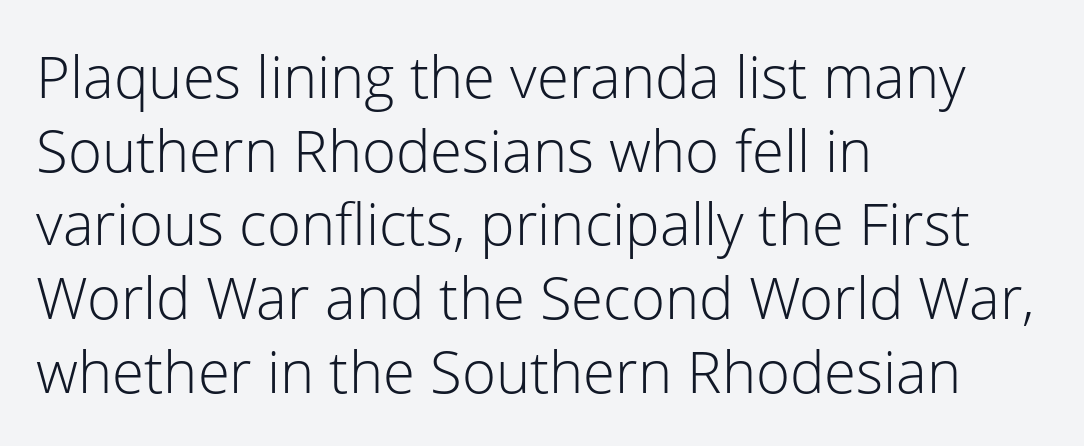
Notice how the stems are strictly vertical — no italics here. The horizontal fit of the characters is conventional and even. Is there much room between lines? A standard amount, neither cramped nor airy. What kind of face is this? One without serifs — a sans. A light-to-regular cut is what we see here. The rendering uses natural spacing where letterforms have individual widths.
